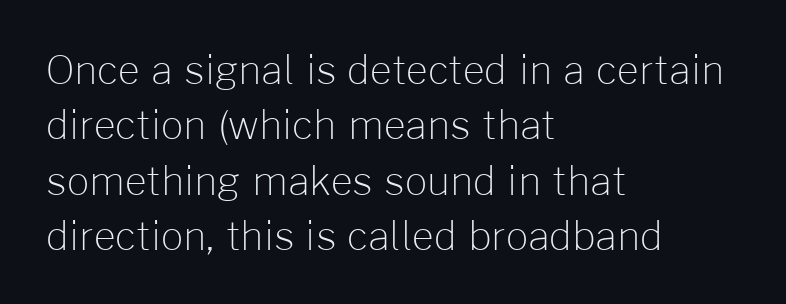
The lines in this sample share a left origin and differ only in where they stop. On a weight scale, this lands at 450 or below. No italicization has been applied; the sample stays upright. Regular leading.
